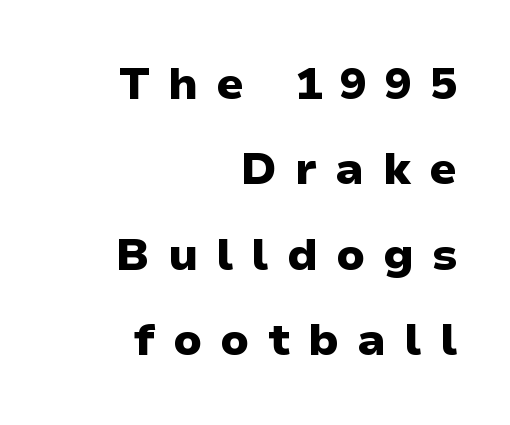
{"serif": "no", "italic": "no", "bold": "yes", "weight": "heavy", "width": "normal", "stroke_contrast": "low", "x_height": "medium", "monospaced": "no", "underline": "no", "align": "right", "line_spacing": "loose", "line_spacing_ratio": 1.9, "letter_spacing": "wide", "letter_spacing_em": 0.4, "glyph_px": 45}
